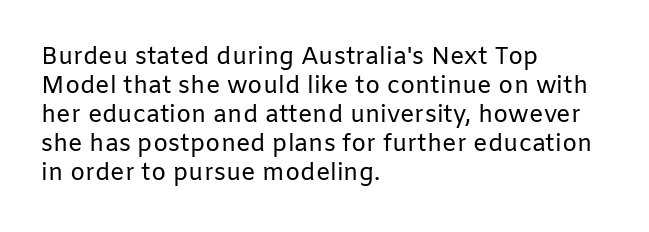
The strokes carry an ordinary text weight at most. Default kerning and tracking; the words read as compact shapes. The gap between lines stays unmarked. Does the lettering tilt? It doesn't — this is upright.
